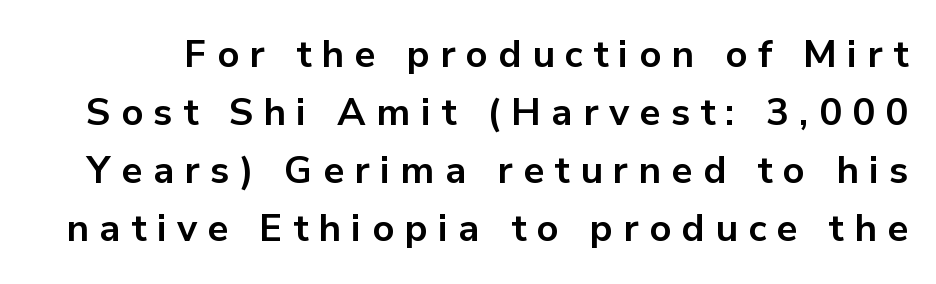
The image shows 38 px bold sans-serif type, upright; set normal line spacing (1.53x), unusually wide letter spacing (+0.27 em), not underlined; low stroke contrast and a medium x-height.
